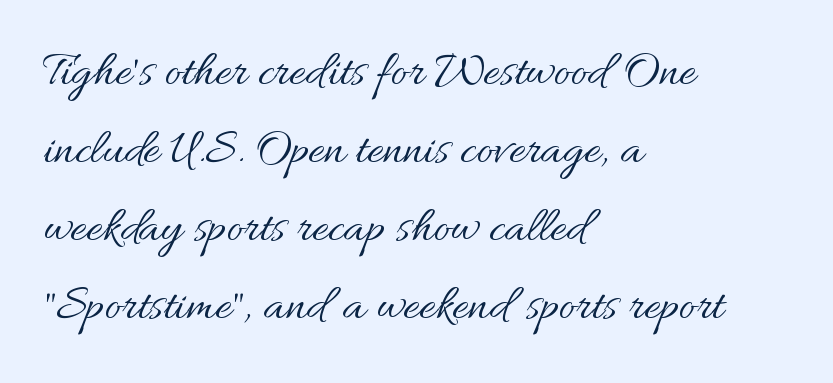
Note the varied advance widths — an 'i' is clearly narrower than an 'm'. On a weight scale, this lands at 450 or below. The rows are spaced the way most documents space them.
